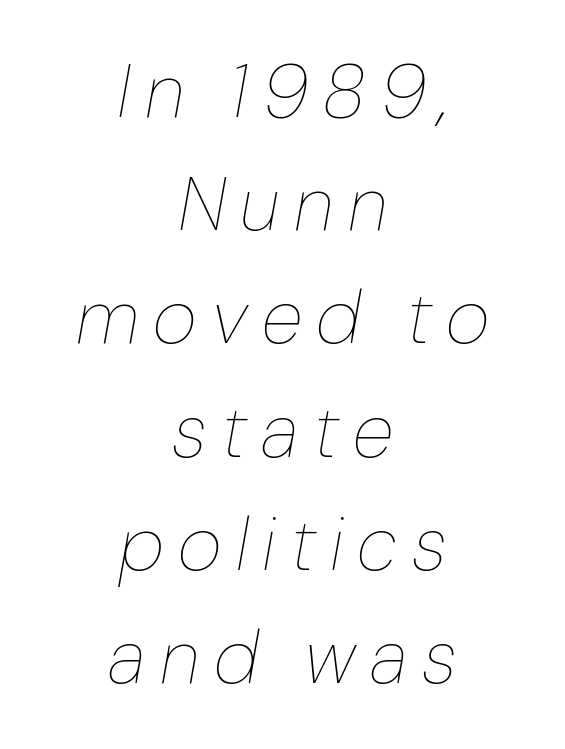
{"italic": "yes", "lean": "right", "slant_degrees": 10, "bold": "no", "weight": "thin", "width": "normal", "stroke_contrast": "low", "x_height": "medium", "monospaced": "no", "underline": "no", "align": "center", "line_spacing": "normal", "line_spacing_ratio": 1.49, "glyph_px": 76}
